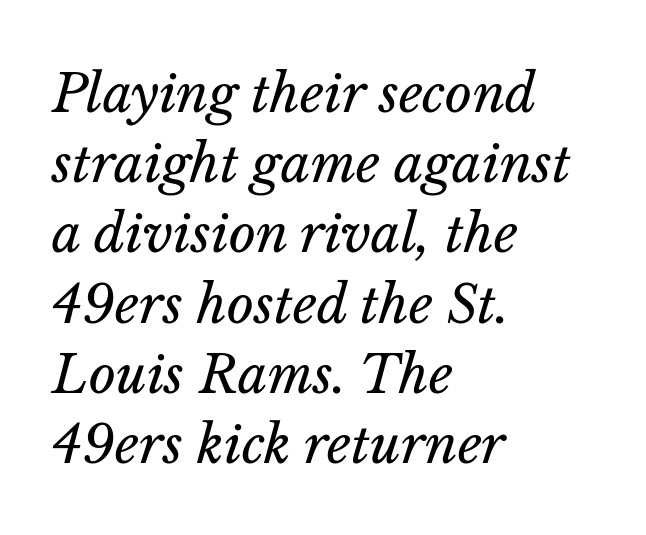
Q: Is the text bold? A: No.
Q: Is the text italic (slanted)? A: Yes, it leans right by about 14 degrees.
Q: Is the text underlined? A: No.
Q: How is the paragraph aligned? A: Left-aligned.
Q: Is the spacing between letters normal or unusually wide? A: Normal.
Q: Is the spacing between lines tight, normal or loose? A: Normal.
Q: Width (condensed, normal, or wide)? A: Normal.
Q: Stroke contrast? A: Low.
Q: x-height? A: Medium.
Q: Monospaced? A: No.
